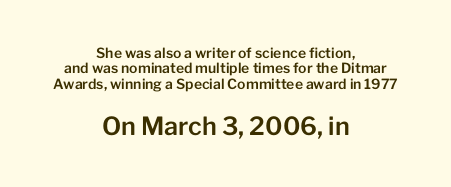
{"italic": "no", "underline": "no", "align": "center", "line_spacing": "tight", "line_spacing_ratio": 1.1, "letter_spacing": "normal", "letter_spacing_em": 0.0, "larger_block": "second", "size_ratio": 1.79, "glyph_px": 25}
